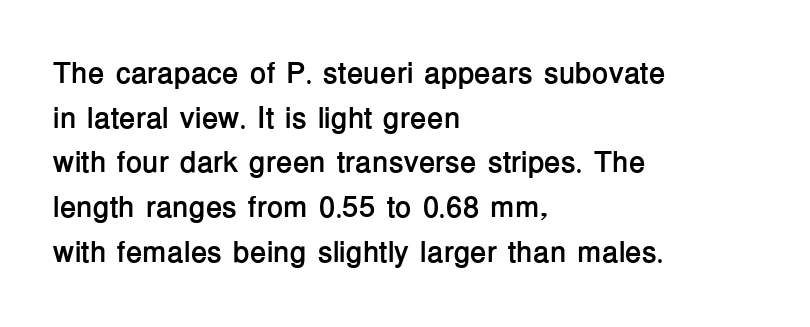
The image shows 30 px semibold sans-serif type, upright; set left-aligned, normal line spacing (1.49x), normal letter spacing, not underlined; low stroke contrast and a medium x-height.
